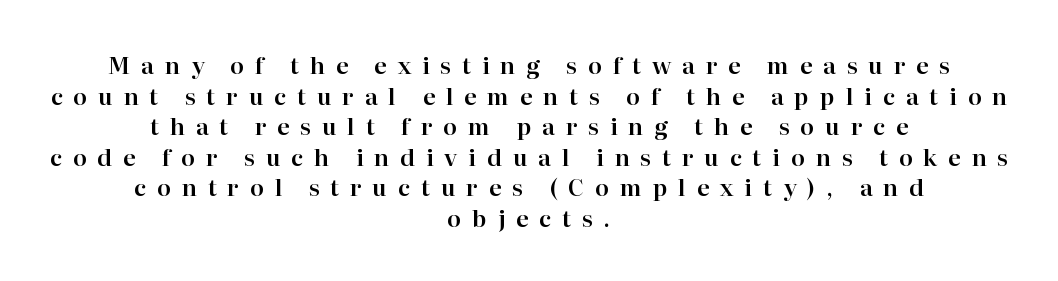
The image shows 23 px text type, upright; set centered, normal line spacing (1.33x), unusually wide letter spacing (+0.47 em), not underlined.
